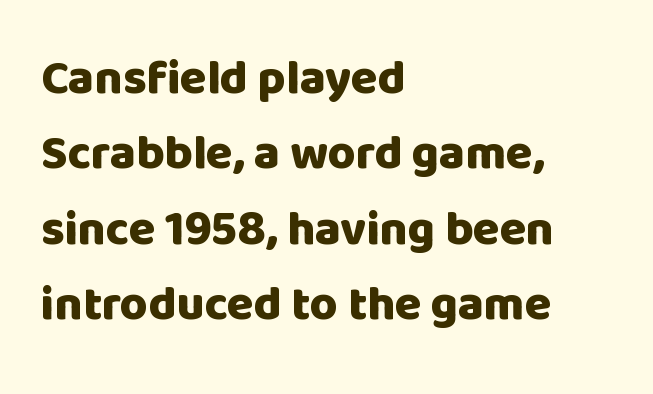
Spacing between characters is what you'd get straight out of the box. When letters stand straight like this, we call the style roman or upright. To sum up the face: it is a sans, with no serifs. How heavy is the stroke? Heavy — this is a bold. Descenders hang freely into open space.
